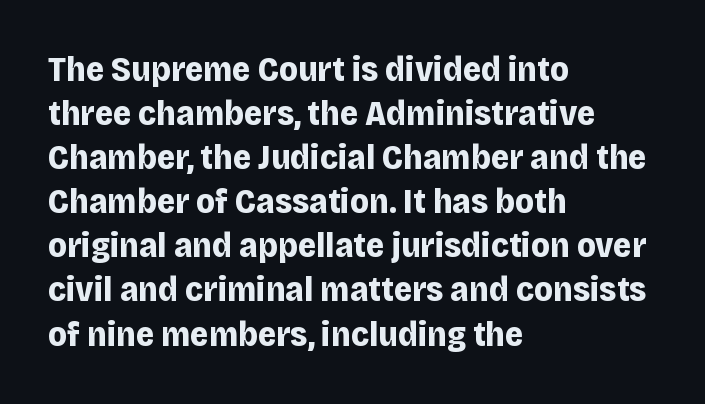
Evenly set lines give the paragraph a standard silhouette. The specimen omits any rule beneath the text block's lines. Typeset ragged right — the left edge is the straight one. What stands out about the letter spacing? Nothing — it is the standard amount.
